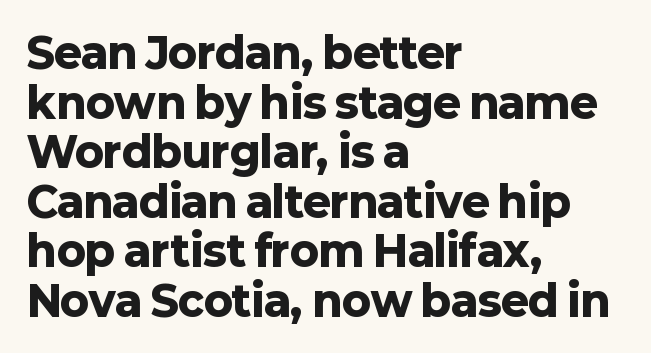
I'd call this a sans setting — the letters go barefoot. Character widths vary here, with narrow letters taking less room than wide ones. The gap between lines stays unmarked. Pretty heavy lettering here — definitely bold.
